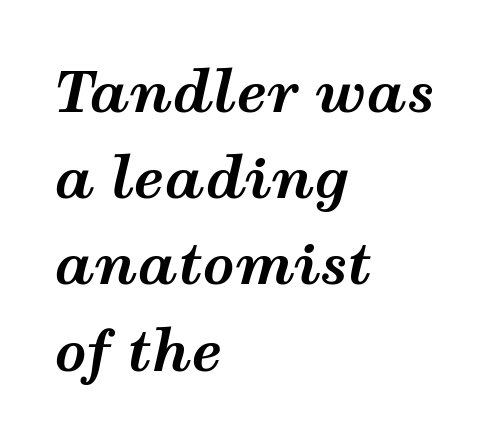
The image shows 56 px bold, wide type, italic (leaning right); set left-aligned, normal line spacing (1.54x), normal letter spacing, not underlined; medium stroke contrast and a medium x-height.
